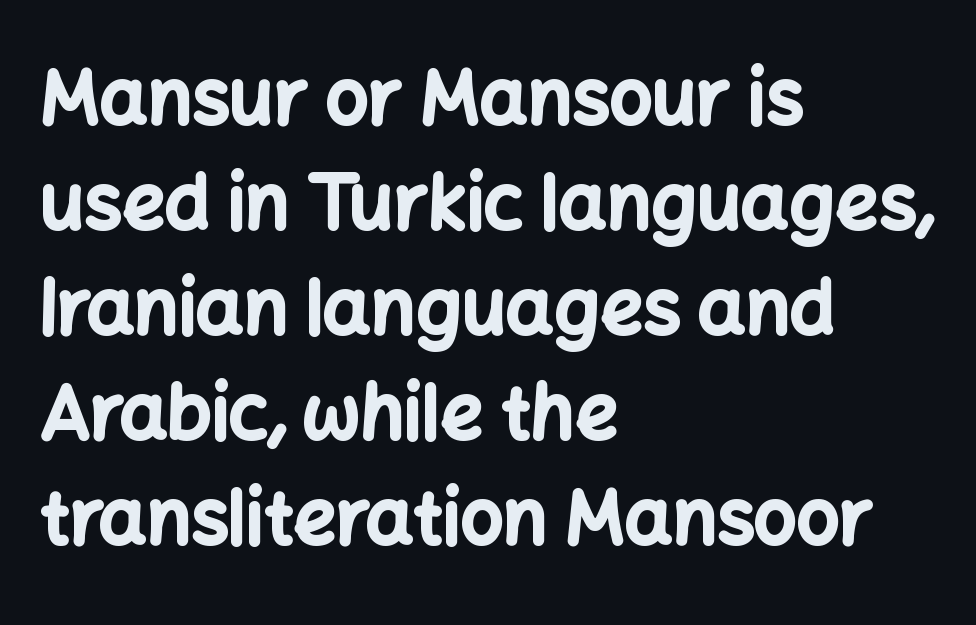
{"serif": "no", "italic": "no", "bold": "yes", "weight": "bold", "width": "normal", "stroke_contrast": "low", "x_height": "medium", "monospaced": "no", "underline": "no", "align": "left", "line_spacing": "normal", "line_spacing_ratio": 1.4, "letter_spacing": "normal", "letter_spacing_em": 0.0, "glyph_px": 75}
